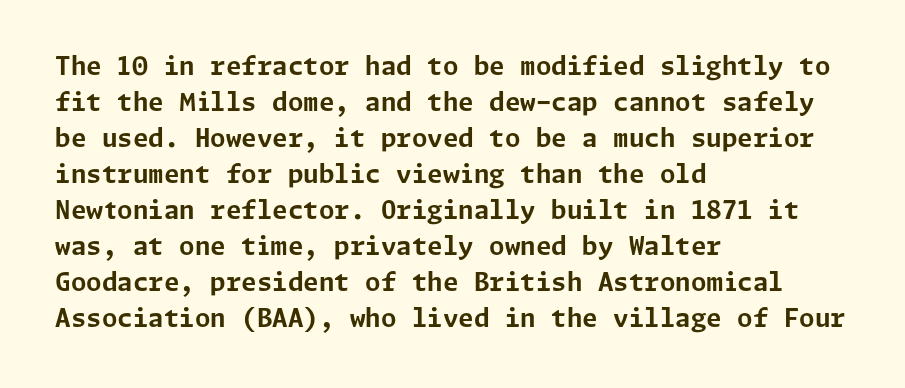
{"italic": "no", "bold": "yes", "underline": "no", "align": "left", "line_spacing": "normal", "line_spacing_ratio": 1.44, "letter_spacing": "normal", "letter_spacing_em": 0.0, "glyph_px": 25}
